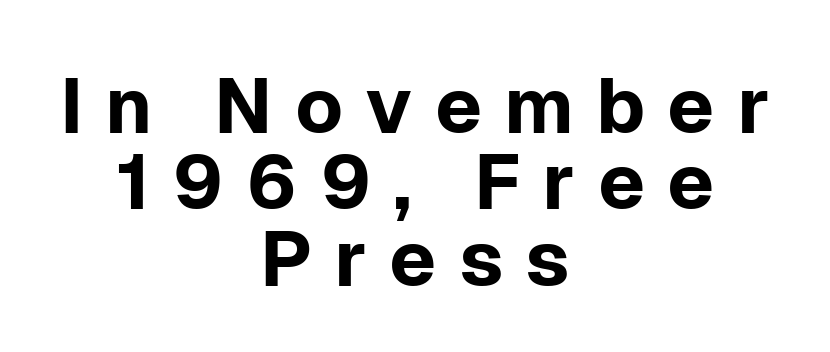
Q: Is the text italic (slanted)? A: No, it is upright.
Q: Is the typeface a serif or a sans-serif typeface? A: Sans-serif.
Q: Is the text underlined? A: No.
Q: How is the paragraph aligned? A: Centered.
Q: Is the spacing between letters normal or unusually wide? A: Unusually wide.
Q: Is the spacing between lines tight, normal or loose? A: Tight.
Q: Width (condensed, normal, or wide)? A: Normal.
Q: Stroke contrast? A: Low.
Q: x-height? A: Medium.
Q: Monospaced? A: No.
